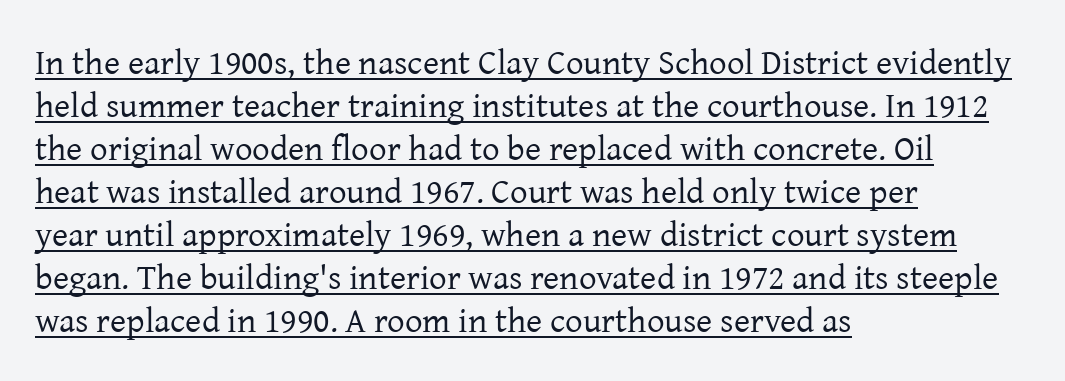
{"serif": "yes", "italic": "no", "bold": "no", "weight": "regular", "width": "normal", "stroke_contrast": "low", "x_height": "medium", "monospaced": "no", "underline": "yes", "align": "left", "line_spacing_ratio": 1.23, "letter_spacing": "normal", "letter_spacing_em": 0.0, "glyph_px": 35}
